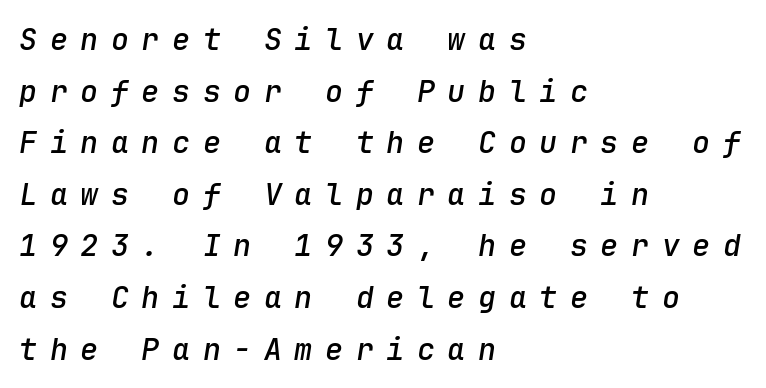
The image shows 30 px semibold type, italic (leaning right), monospaced; set left-aligned, line spacing 1.72x, unusually wide letter spacing (+0.42 em), not underlined; low stroke contrast and a medium x-height.
